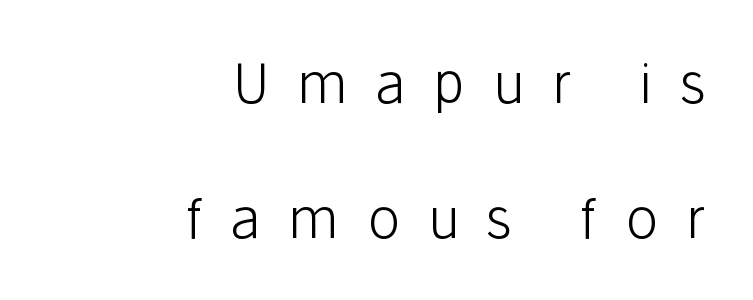
Q: Is the text bold? A: No.
Q: Is the text italic (slanted)? A: No, it is upright.
Q: Is the typeface a serif or a sans-serif typeface? A: Sans-serif.
Q: Is the text underlined? A: No.
Q: How is the paragraph aligned? A: Right-aligned.
Q: Is the spacing between letters normal or unusually wide? A: Unusually wide.
Q: Is the spacing between lines tight, normal or loose? A: Loose.
Q: Width (condensed, normal, or wide)? A: Normal.
Q: Stroke contrast? A: Low.
Q: x-height? A: Medium.
Q: Monospaced? A: No.
